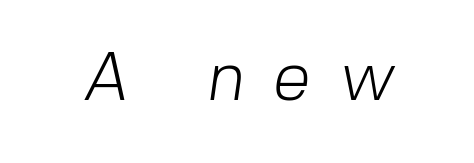
The image shows 68 px light sans-serif type; set unusually wide letter spacing (+0.42 em), not underlined; low stroke contrast and a medium x-height.
